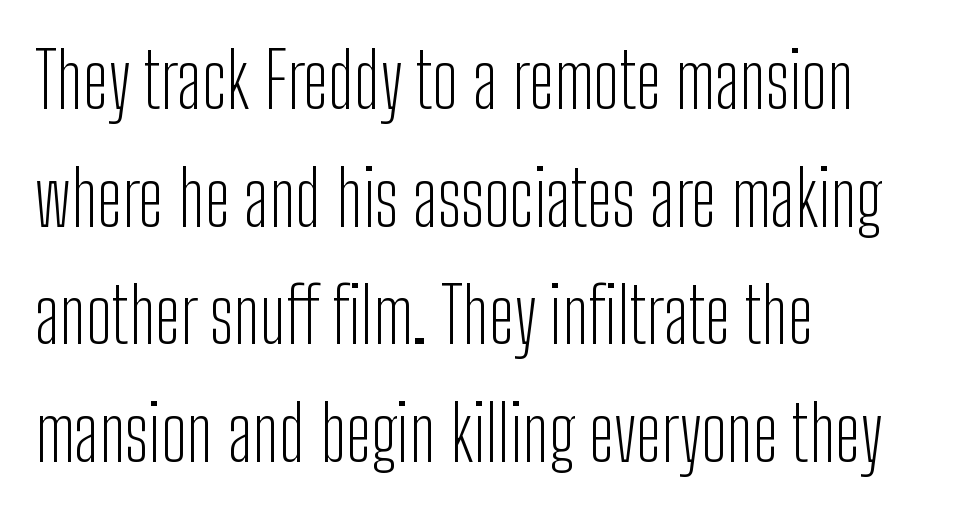
{"serif": "no", "italic": "no", "bold": "no", "weight": "light", "width": "condensed", "stroke_contrast": "low", "x_height": "medium", "monospaced": "no", "underline": "no", "align": "left", "line_spacing": "normal", "line_spacing_ratio": 1.57, "letter_spacing": "normal", "letter_spacing_em": 0.0, "glyph_px": 75}
